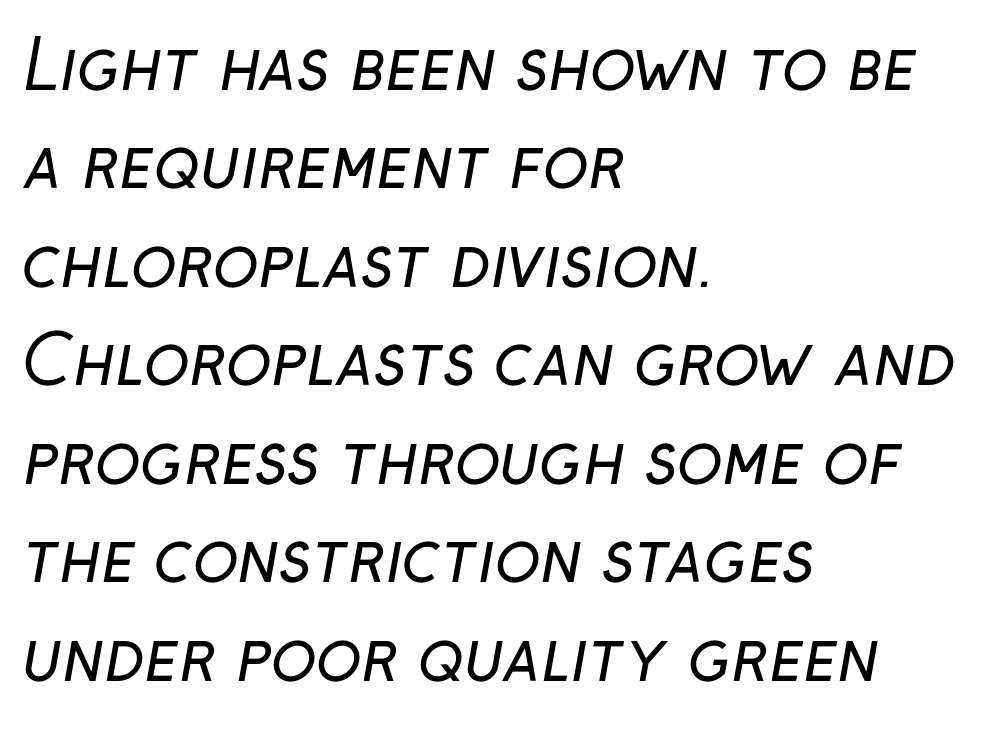
Varying glyph widths throughout — classic text-font behaviour. Vertically, the passage feels balanced, rows spaced as you'd expect. Left-aligned paragraph, ragged on the right. The letterforms sit shoulder to shoulder at normal distance.
